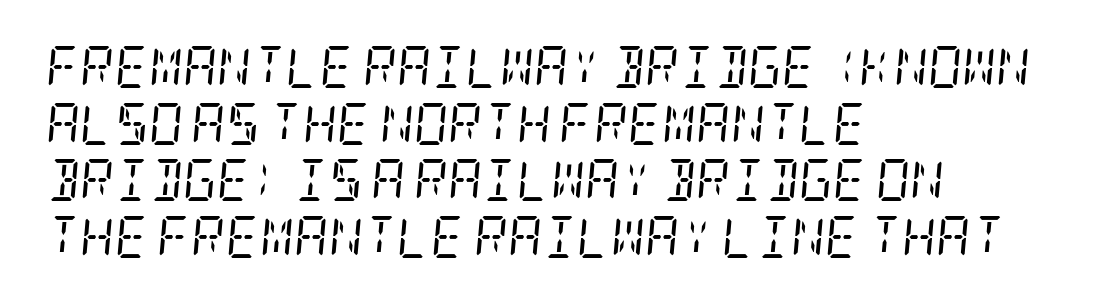
The image shows 42 px regular-weight, condensed serif type, italic (leaning right); set left-aligned, normal line spacing (1.35x), normal letter spacing, not underlined; low stroke contrast and a large x-height.
